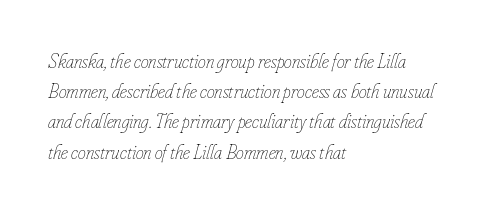
The image shows 20 px text type, italic (leaning right); set left-aligned, normal line spacing (1.51x), normal letter spacing, not underlined.
